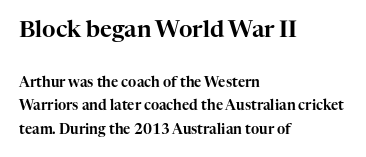
{"italic": "no", "underline": "no", "align": "left", "line_spacing": "normal", "line_spacing_ratio": 1.67, "letter_spacing": "normal", "letter_spacing_em": 0.0, "larger_block": "first", "size_ratio": 1.64, "glyph_px": 23}
